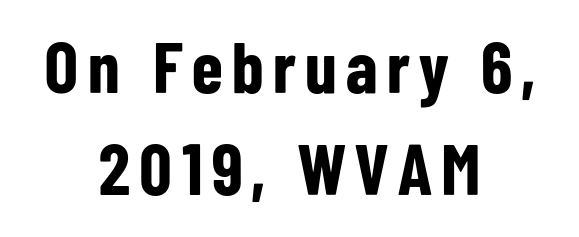
The image shows 72 px bold, condensed sans-serif type, upright; set centered, normal line spacing (1.41x), not underlined; low stroke contrast and a medium x-height.
